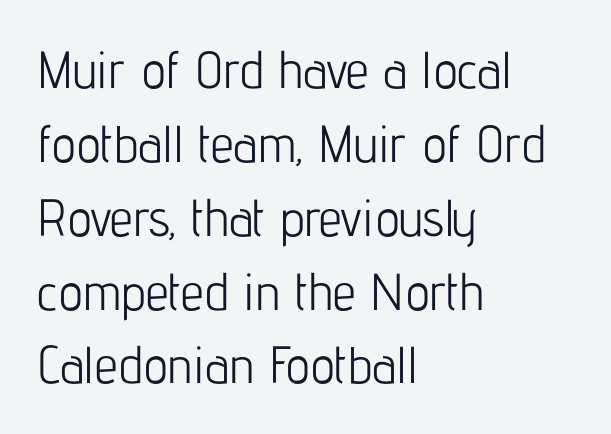
The image shows 52 px light, condensed sans-serif type, upright; set left-aligned, normal line spacing (1.42x), normal letter spacing, not underlined; low stroke contrast and a medium x-height.
